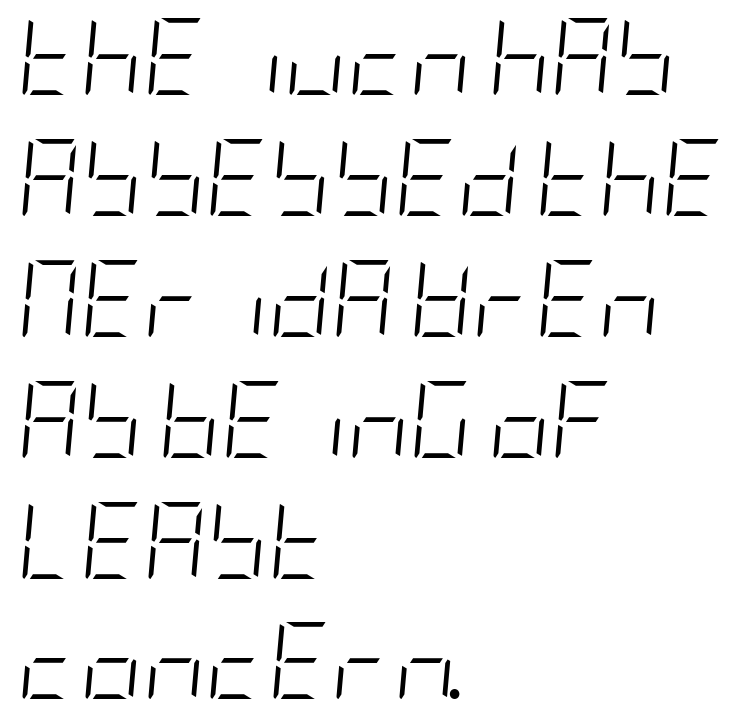
{"italic": "yes", "lean": "right", "slant_degrees": 5, "bold": "no", "weight": "light", "width": "condensed", "stroke_contrast": "low", "x_height": "large", "underline": "no", "align": "left", "line_spacing": "normal", "line_spacing_ratio": 1.57, "letter_spacing": "normal", "letter_spacing_em": 0.0, "glyph_px": 77}
